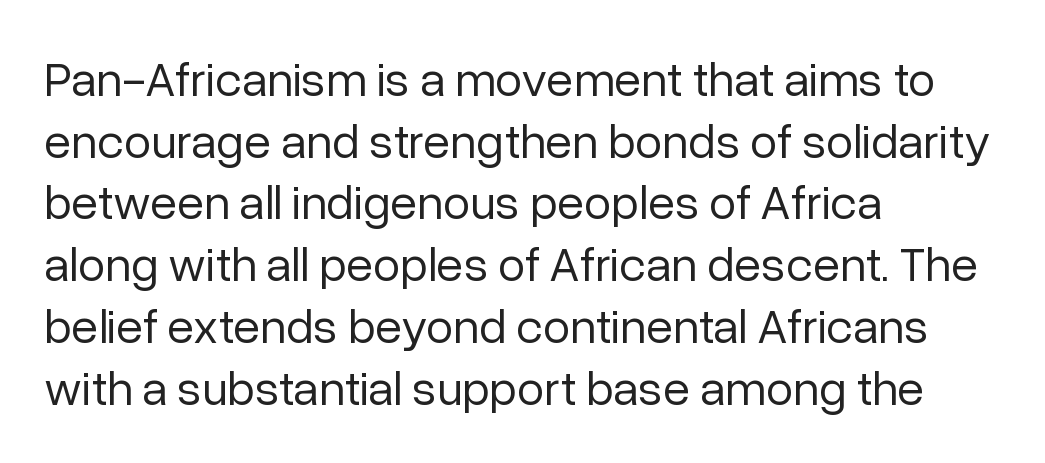
The image shows 49 px regular-weight sans-serif type, upright; set left-aligned, normal line spacing (1.26x), normal letter spacing, not underlined; low stroke contrast and a medium x-height.
